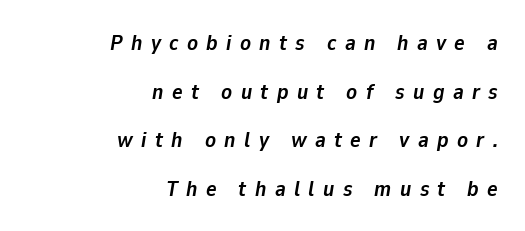
The image shows 22 px bold type, italic (leaning right); set right-aligned, loose line spacing (2.21x), unusually wide letter spacing (+0.38 em), not underlined.
